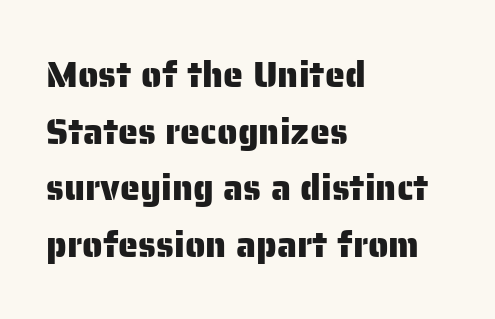
The image shows 36 px sans-serif type, upright; set left-aligned, normal line spacing (1.57x), normal letter spacing, not underlined; low stroke contrast and a medium x-height.
